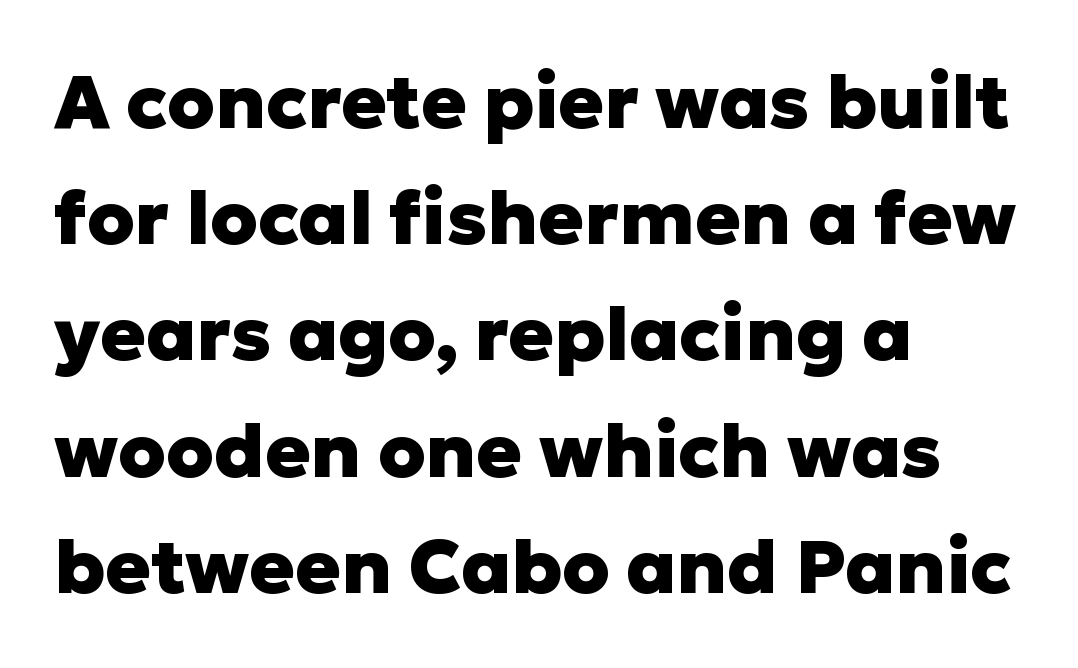
Q: Is the text bold? A: Yes.
Q: Is the text italic (slanted)? A: No, it is upright.
Q: Is the typeface a serif or a sans-serif typeface? A: Sans-serif.
Q: Is the text underlined? A: No.
Q: How is the paragraph aligned? A: Left-aligned.
Q: Is the spacing between letters normal or unusually wide? A: Normal.
Q: Is the spacing between lines tight, normal or loose? A: Normal.
Q: Width (condensed, normal, or wide)? A: Normal.
Q: Stroke contrast? A: Low.
Q: x-height? A: Medium.
Q: Monospaced? A: No.
